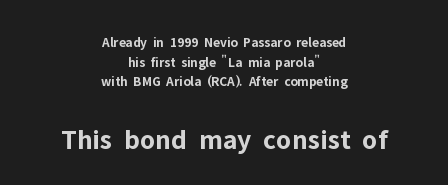
{"serif": "no", "italic": "no", "bold": "yes", "weight": "bold", "width": "normal", "stroke_contrast": "low", "x_height": "medium", "monospaced": "no", "underline": "no", "align": "center", "line_spacing": "normal", "line_spacing_ratio": 1.41, "letter_spacing": "normal", "letter_spacing_em": 0.0, "larger_block": "second", "size_ratio": 2.07, "glyph_px": 29}
